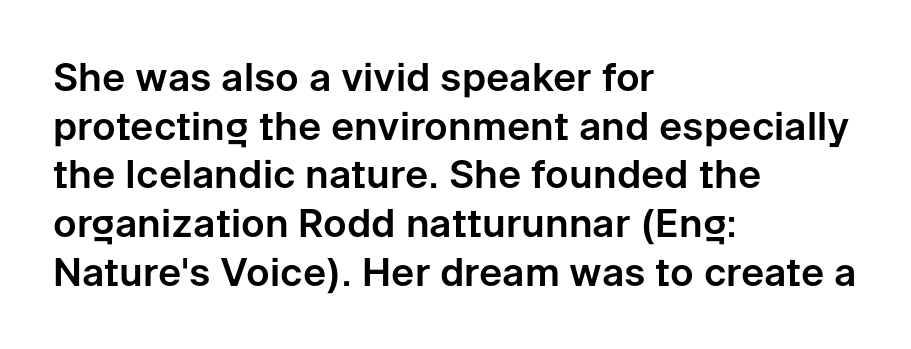
The image shows 39 px sans-serif type, upright; set left-aligned, normal line spacing (1.25x), normal letter spacing, not underlined; low stroke contrast and a medium x-height.
